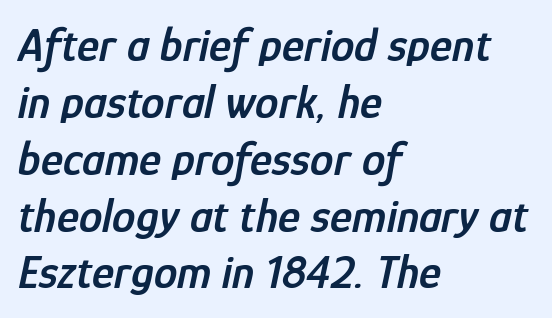
{"italic": "yes", "lean": "right", "slant_degrees": 12, "bold": "semi", "weight": "semibold", "width": "condensed", "stroke_contrast": "low", "x_height": "medium", "monospaced": "no", "underline": "no", "align": "left", "line_spacing_ratio": 1.21, "letter_spacing": "normal", "letter_spacing_em": 0.0, "glyph_px": 47}
